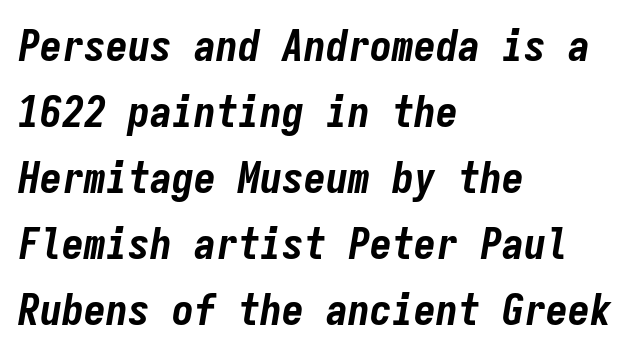
{"italic": "yes", "lean": "right", "slant_degrees": 9, "bold": "yes", "weight": "bold", "width": "condensed", "stroke_contrast": "low", "x_height": "medium", "monospaced": "yes", "underline": "no", "align": "left", "line_spacing": "normal", "line_spacing_ratio": 1.5, "letter_spacing": "normal", "letter_spacing_em": 0.0, "glyph_px": 44}
